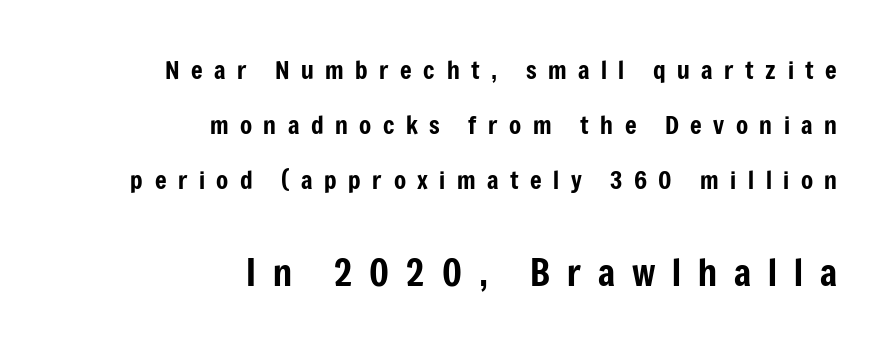
Q: Is the text italic (slanted)? A: No, it is upright.
Q: Is the typeface a serif or a sans-serif typeface? A: Sans-serif.
Q: Is the text underlined? A: No.
Q: How is the paragraph aligned? A: Right-aligned.
Q: Is the spacing between letters normal or unusually wide? A: Unusually wide.
Q: Is the spacing between lines tight, normal or loose? A: Loose.
Q: Which block of text is set in a larger size, the first (top) or the second (bottom)? A: The second (bottom) one.
Q: Width (condensed, normal, or wide)? A: Condensed.
Q: Stroke contrast? A: Low.
Q: x-height? A: Medium.
Q: Monospaced? A: No.
